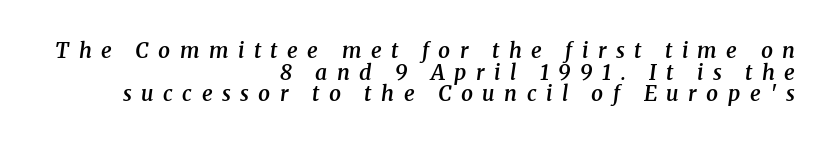
The image shows 21 px text type, italic (leaning right); set right-aligned, tight line spacing (1.03x), unusually wide letter spacing (+0.45 em), not underlined.
